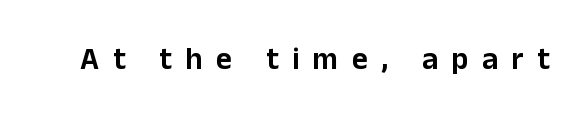
{"serif": "no", "italic": "no", "width": "normal", "stroke_contrast": "low", "x_height": "medium", "monospaced": "no", "underline": "no", "letter_spacing": "wide", "letter_spacing_em": 0.43, "glyph_px": 31}
